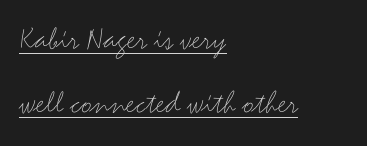
The image shows 33 px thin, wide sans-serif type; set left-aligned, loose line spacing (1.94x), normal letter spacing, underlined; medium stroke contrast and a small x-height.
